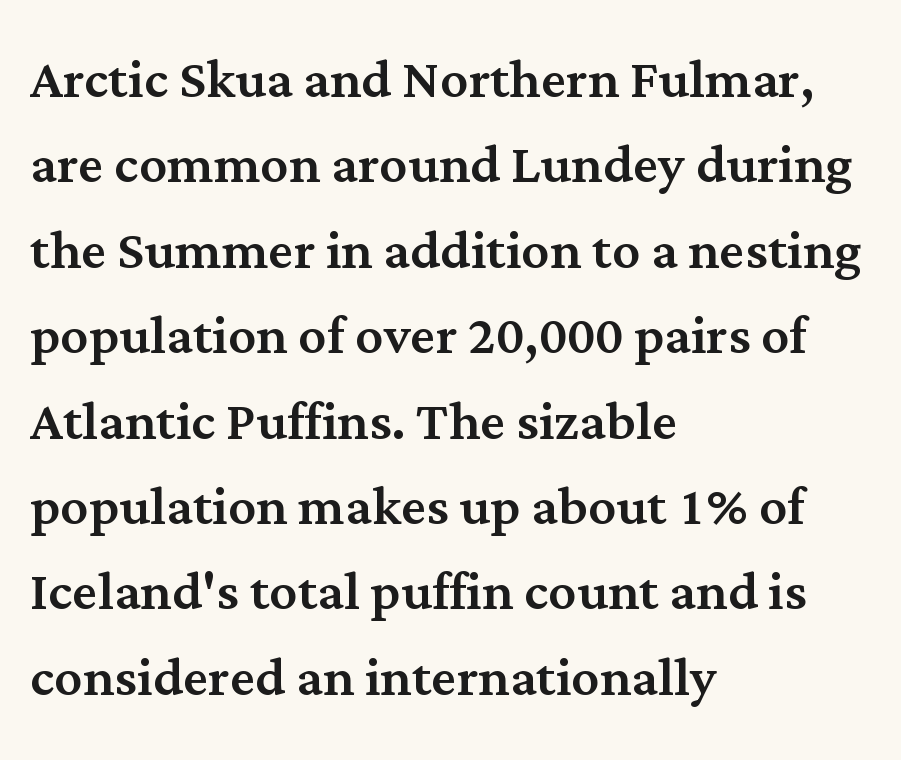
Q: Is the text italic (slanted)? A: No, it is upright.
Q: Is the typeface a serif or a sans-serif typeface? A: Serif.
Q: Is the text underlined? A: No.
Q: How is the paragraph aligned? A: Left-aligned.
Q: Is the spacing between letters normal or unusually wide? A: Normal.
Q: Width (condensed, normal, or wide)? A: Normal.
Q: Stroke contrast? A: Medium.
Q: x-height? A: Medium.
Q: Monospaced? A: No.
